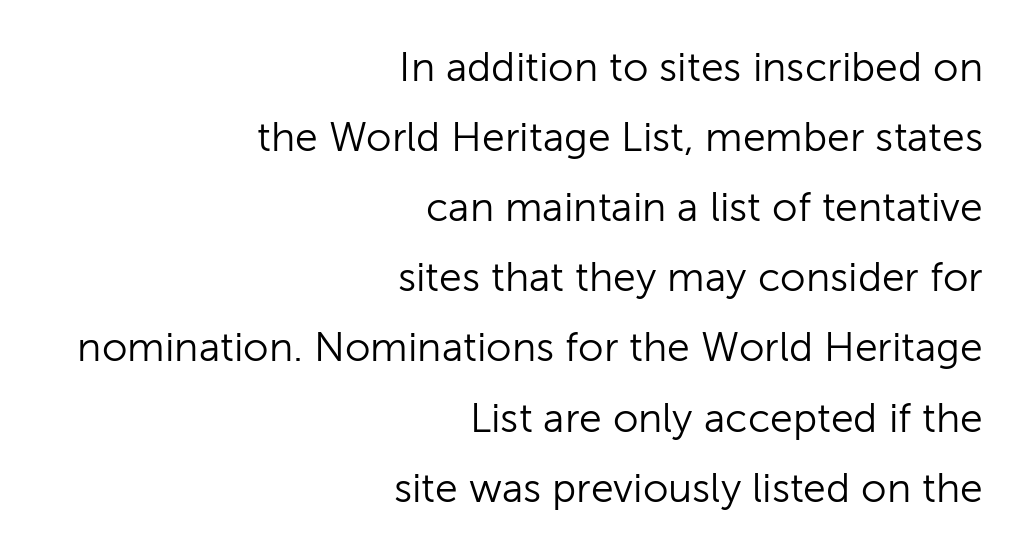
{"serif": "no", "italic": "no", "bold": "no", "weight": "light", "width": "normal", "stroke_contrast": "low", "x_height": "medium", "monospaced": "no", "underline": "no", "align": "right", "line_spacing_ratio": 1.71, "letter_spacing": "normal", "letter_spacing_em": 0.0, "glyph_px": 41}
